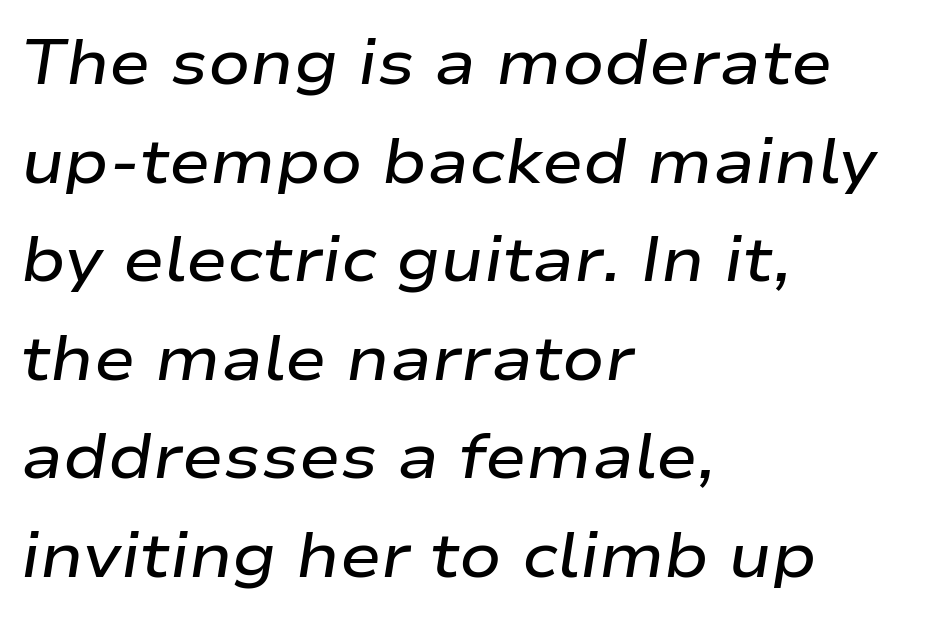
{"italic": "yes", "lean": "right", "slant_degrees": 9, "bold": "semi", "weight": "semibold", "width": "wide", "stroke_contrast": "low", "x_height": "medium", "monospaced": "no", "underline": "no", "align": "left", "line_spacing": "normal", "line_spacing_ratio": 1.59, "letter_spacing": "normal", "letter_spacing_em": 0.0, "glyph_px": 62}
